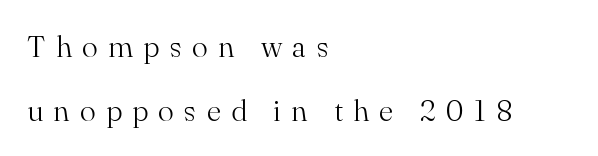
{"serif": "yes", "italic": "no", "bold": "no", "weight": "light", "width": "normal", "stroke_contrast": "medium", "x_height": "small", "monospaced": "no", "underline": "no", "align": "left", "line_spacing": "loose", "line_spacing_ratio": 2.12, "letter_spacing": "wide", "letter_spacing_em": 0.34, "glyph_px": 30}
